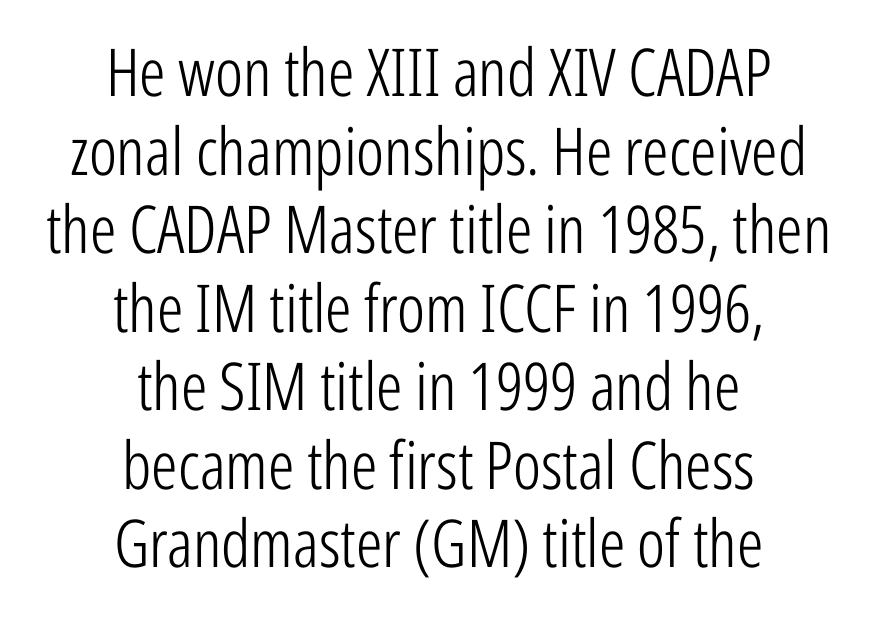
Think of a printed novel: that variable character pitch is what you see here. Every character sits straight up, as roman type does. What stands out about the letter spacing? Nothing — it is the standard amount. The letters carry no serifs — their stems end cleanly without finishing strokes.
